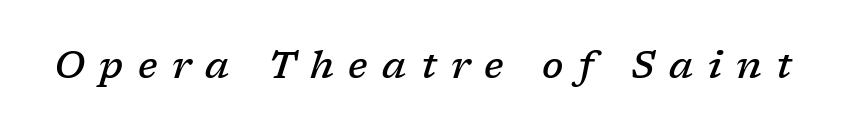
Q: Is the text bold? A: Semi-bold.
Q: Is the text italic (slanted)? A: Yes, it leans right by about 17 degrees.
Q: Is the typeface a serif or a sans-serif typeface? A: Serif.
Q: Is the text underlined? A: No.
Q: Is the spacing between letters normal or unusually wide? A: Unusually wide.
Q: Width (condensed, normal, or wide)? A: Normal.
Q: Stroke contrast? A: Low.
Q: x-height? A: Medium.
Q: Monospaced? A: No.
